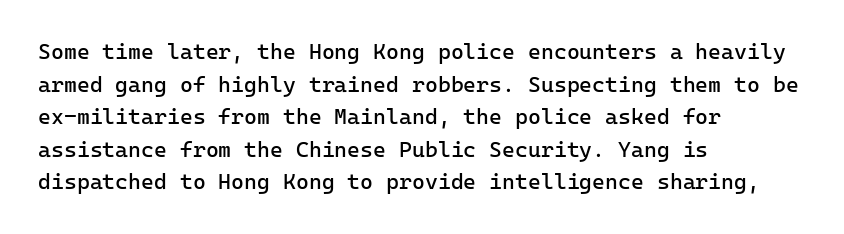
The image shows 22 px text type, upright; set left-aligned, normal line spacing (1.48x), normal letter spacing, not underlined.
